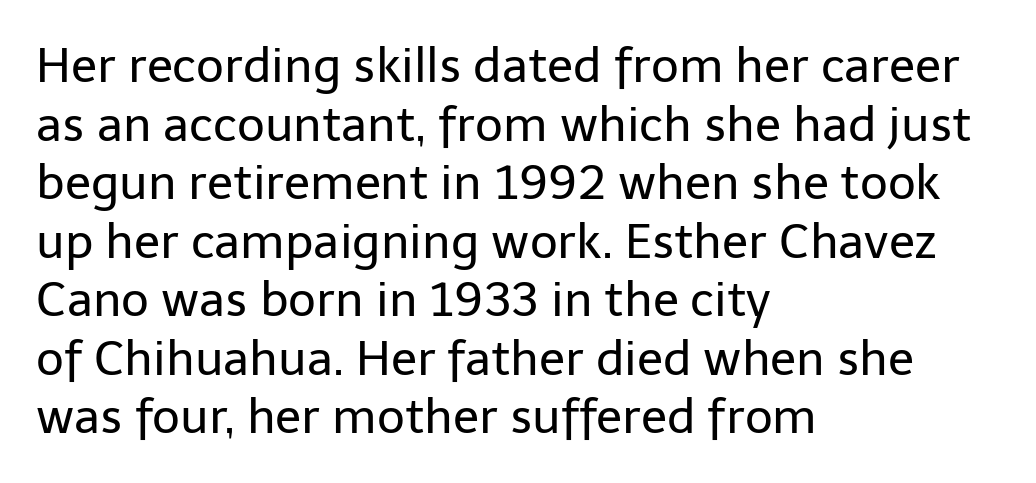
{"serif": "no", "italic": "no", "bold": "no", "weight": "regular", "width": "normal", "stroke_contrast": "low", "x_height": "medium", "monospaced": "no", "underline": "no", "align": "left", "line_spacing_ratio": 1.22, "letter_spacing": "normal", "letter_spacing_em": 0.0, "glyph_px": 48}
